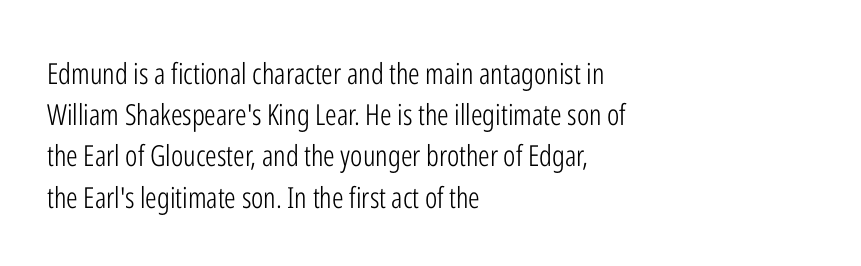
Q: Is the text bold? A: No.
Q: Is the text italic (slanted)? A: No, it is upright.
Q: Is the typeface a serif or a sans-serif typeface? A: Sans-serif.
Q: Is the text underlined? A: No.
Q: How is the paragraph aligned? A: Left-aligned.
Q: Is the spacing between letters normal or unusually wide? A: Normal.
Q: Is the spacing between lines tight, normal or loose? A: Normal.
Q: Width (condensed, normal, or wide)? A: Condensed.
Q: Stroke contrast? A: Low.
Q: x-height? A: Medium.
Q: Monospaced? A: No.
